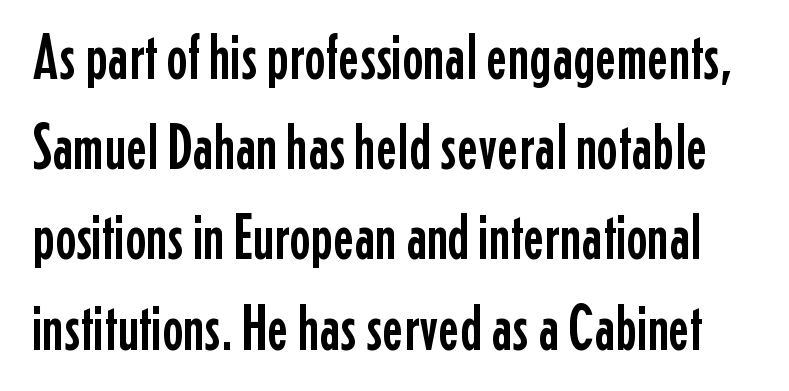
The image shows 64 px condensed sans-serif type, upright; set normal line spacing (1.41x), normal letter spacing, not underlined; low stroke contrast and a medium x-height.
